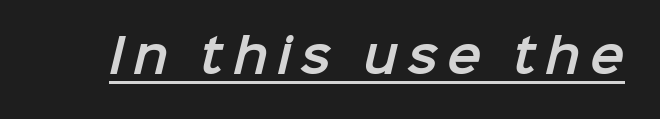
The face used here is proportionally spaced, like ordinary book or web type. A typographer would call this underscored text. Each letter's strokes conclude bluntly, with no projecting serifs.
